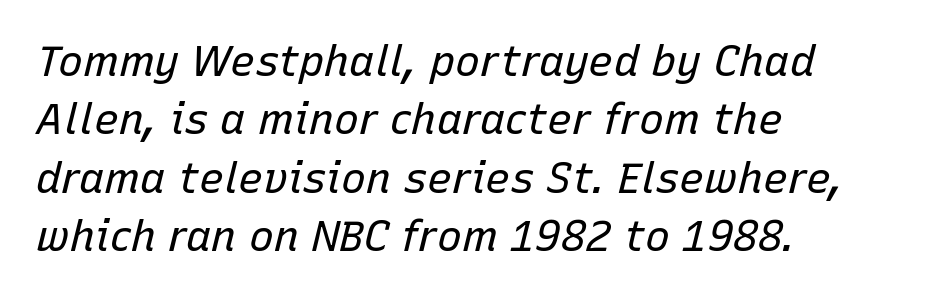
The image shows 42 px regular-weight type, italic (leaning right); set left-aligned, normal line spacing (1.39x), normal letter spacing, not underlined; low stroke contrast and a medium x-height.
